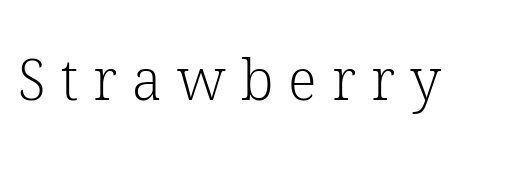
{"serif": "yes", "italic": "no", "bold": "no", "weight": "light", "width": "normal", "stroke_contrast": "low", "x_height": "medium", "monospaced": "no", "underline": "no", "letter_spacing": "wide", "letter_spacing_em": 0.27, "glyph_px": 56}
